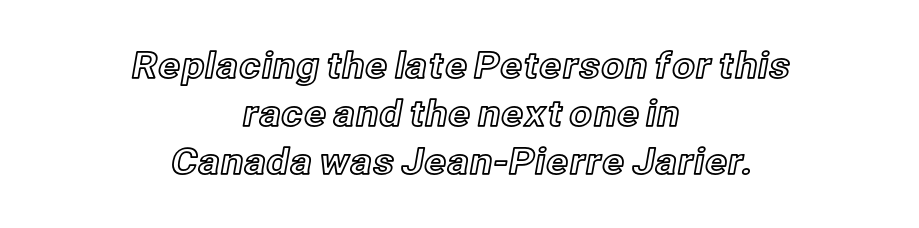
{"width": "normal", "x_height": "medium", "monospaced": "no", "underline": "no", "align": "center", "line_spacing": "normal", "line_spacing_ratio": 1.34, "letter_spacing": "normal", "letter_spacing_em": 0.0, "glyph_px": 36}
